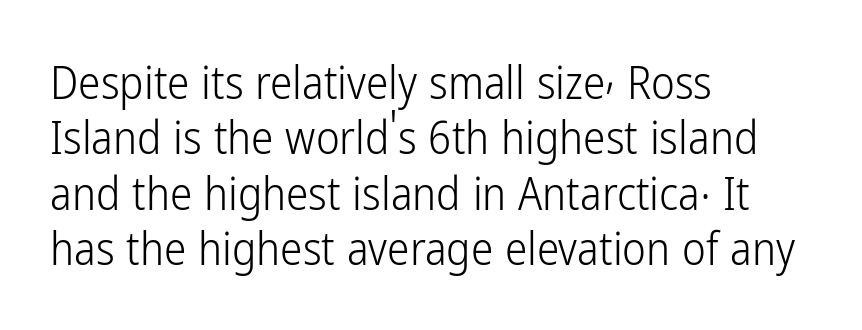
Q: Is the text bold? A: No.
Q: Is the text italic (slanted)? A: No, it is upright.
Q: Is the typeface a serif or a sans-serif typeface? A: Sans-serif.
Q: Is the text underlined? A: No.
Q: How is the paragraph aligned? A: Left-aligned.
Q: Is the spacing between letters normal or unusually wide? A: Normal.
Q: Width (condensed, normal, or wide)? A: Condensed.
Q: Stroke contrast? A: Low.
Q: x-height? A: Medium.
Q: Monospaced? A: No.
